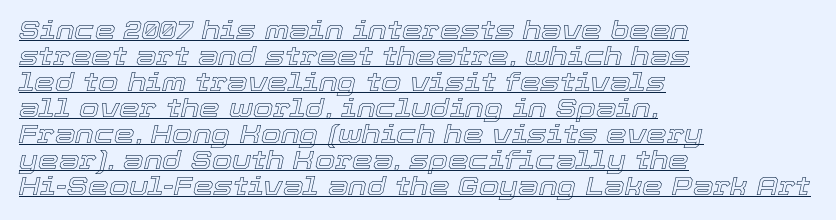
The image shows 26 px text type, italic (leaning right); set left-aligned, tight line spacing (1.0x), normal letter spacing, underlined.
